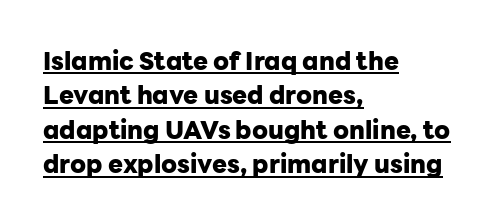
Q: Is the text bold? A: Yes.
Q: Is the text italic (slanted)? A: No, it is upright.
Q: Is the text underlined? A: Yes.
Q: How is the paragraph aligned? A: Left-aligned.
Q: Is the spacing between letters normal or unusually wide? A: Normal.
Q: Is the spacing between lines tight, normal or loose? A: Normal.
